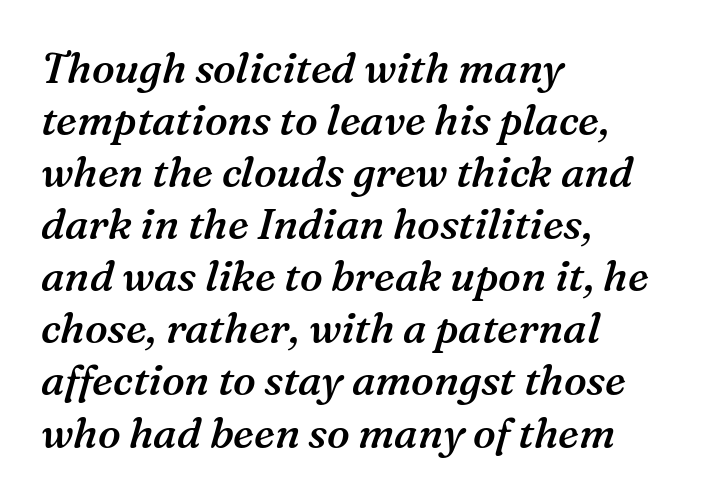
The image shows 42 px semibold serif type, italic (leaning right); set left-aligned, line spacing 1.24x, normal letter spacing, not underlined; medium stroke contrast and a medium x-height.
